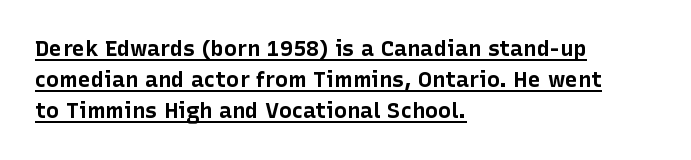
{"italic": "no", "bold": "yes", "underline": "yes", "align": "left", "line_spacing": "normal", "line_spacing_ratio": 1.42, "letter_spacing": "normal", "letter_spacing_em": 0.0, "glyph_px": 22}
